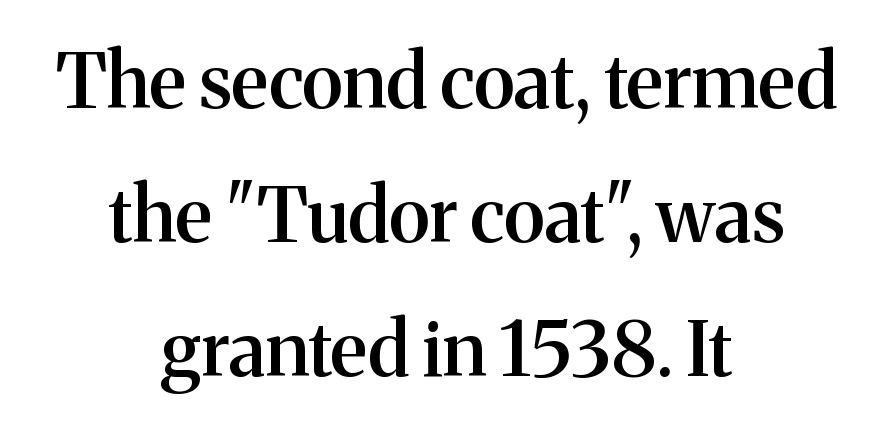
The glyphs in this specimen are seriffed. A roman cut, with each character standing at attention. The text block is weighted toward neither margin, spreading evenly from the middle. The face used here is rendered with its standard letterfit. Check the space under the baseline: it is left empty. The glyphs have the mass of a demibold cut, below bold.
